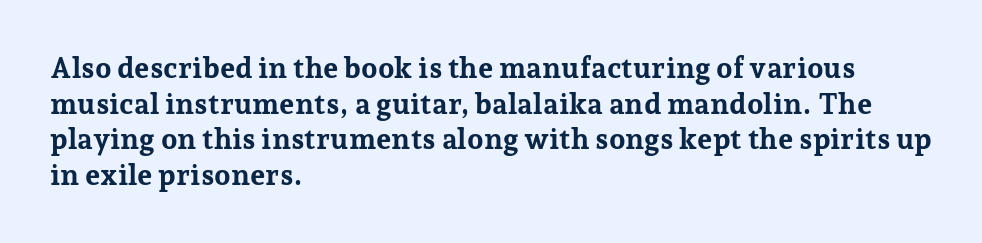
Q: Is the text bold? A: Yes.
Q: Is the text italic (slanted)? A: No, it is upright.
Q: Is the typeface a serif or a sans-serif typeface? A: Serif.
Q: Is the text underlined? A: No.
Q: How is the paragraph aligned? A: Left-aligned.
Q: Is the spacing between letters normal or unusually wide? A: Normal.
Q: Width (condensed, normal, or wide)? A: Normal.
Q: Stroke contrast? A: Low.
Q: x-height? A: Medium.
Q: Monospaced? A: No.
